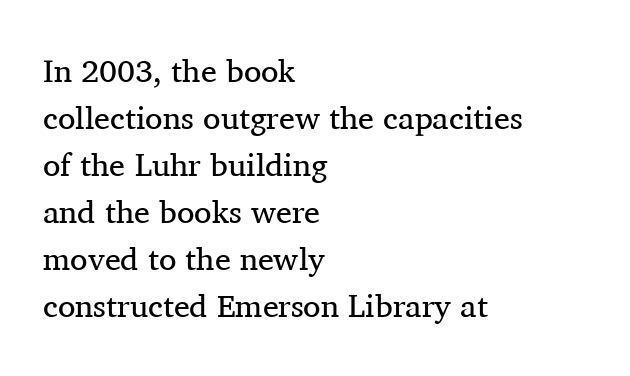
Looks like regular typesetting: each glyph gets only the width it needs. The line-height multiplier appears to be the usual default. The letters sit at their default tracking, neither squeezed nor spread. No word sits above an underline. No extra ink here — the face is not bold. When letters stand straight like this, we call the style roman or upright.
